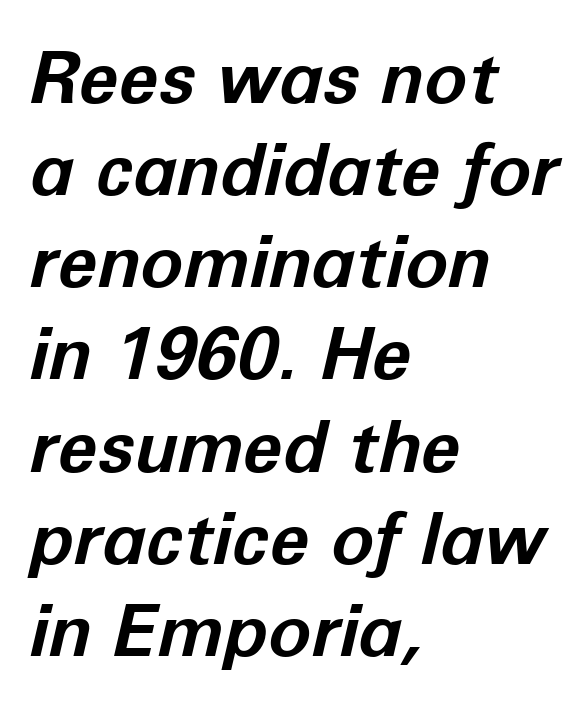
Q: Is the text bold? A: Yes.
Q: Is the text italic (slanted)? A: Yes, it leans right by about 12 degrees.
Q: Is the text underlined? A: No.
Q: How is the paragraph aligned? A: Left-aligned.
Q: Is the spacing between letters normal or unusually wide? A: Normal.
Q: Is the spacing between lines tight, normal or loose? A: Normal.
Q: Width (condensed, normal, or wide)? A: Normal.
Q: Stroke contrast? A: Low.
Q: x-height? A: Medium.
Q: Monospaced? A: No.
